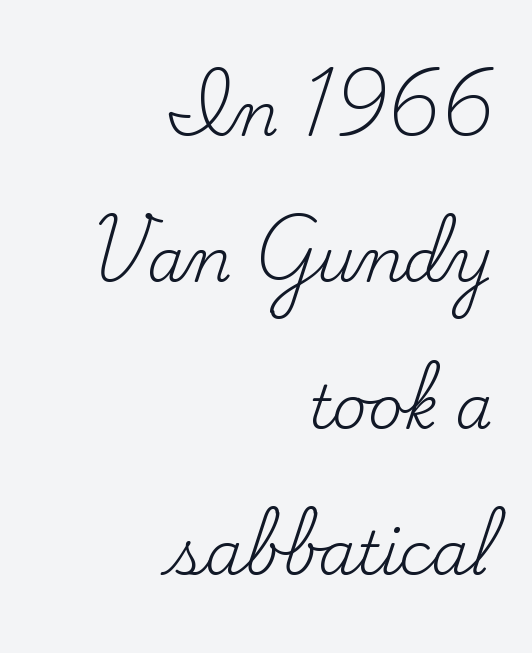
Q: Is the text bold? A: No.
Q: Is the text italic (slanted)? A: Yes.
Q: Is the typeface a serif or a sans-serif typeface? A: Serif.
Q: Is the text underlined? A: No.
Q: How is the paragraph aligned? A: Right-aligned.
Q: Is the spacing between letters normal or unusually wide? A: Normal.
Q: Is the spacing between lines tight, normal or loose? A: Loose.
Q: Width (condensed, normal, or wide)? A: Normal.
Q: Stroke contrast? A: Low.
Q: x-height? A: Small.
Q: Monospaced? A: No.
